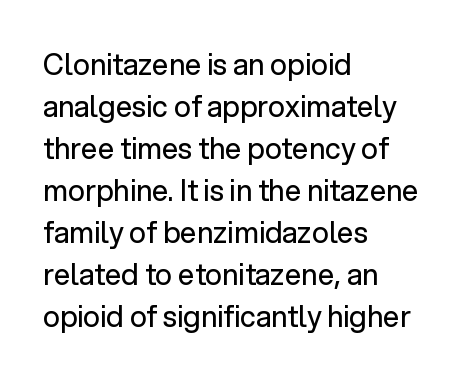
Think of a printed novel: that variable character pitch is what you see here. The weight tops out at a normal text grade. Evenly set lines give the paragraph a standard silhouette. The letters stand upright; this is a roman face. No word sits above an underline.
